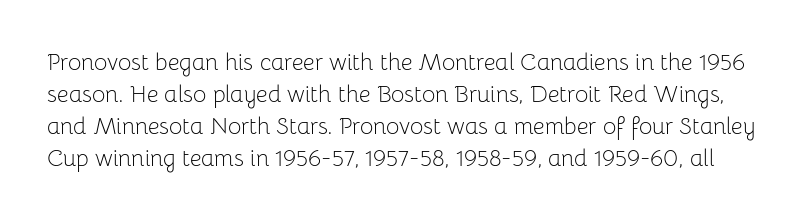
Counters stay open thanks to moderate or lighter strokes. Observe the ordinary spacing: letters are neighbours, not strangers. Interline gaps are of average width in this sample. Each row of text sits above clean, open space.
